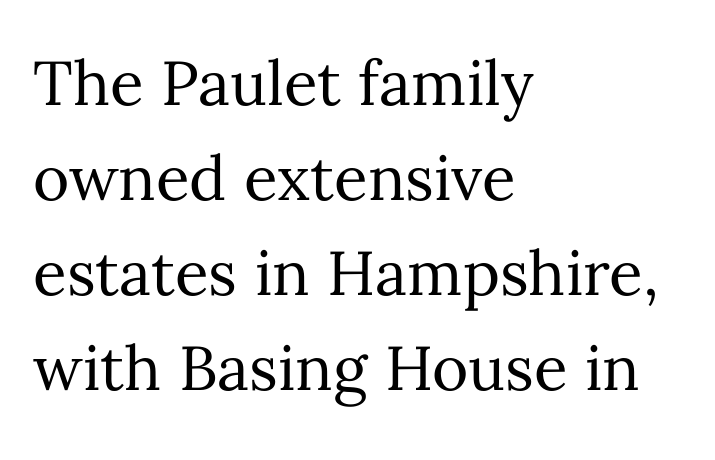
Q: Is the text bold? A: No.
Q: Is the text italic (slanted)? A: No, it is upright.
Q: Is the text underlined? A: No.
Q: How is the paragraph aligned? A: Left-aligned.
Q: Is the spacing between letters normal or unusually wide? A: Normal.
Q: Is the spacing between lines tight, normal or loose? A: Normal.
Q: Width (condensed, normal, or wide)? A: Normal.
Q: Stroke contrast? A: Medium.
Q: x-height? A: Medium.
Q: Monospaced? A: No.
